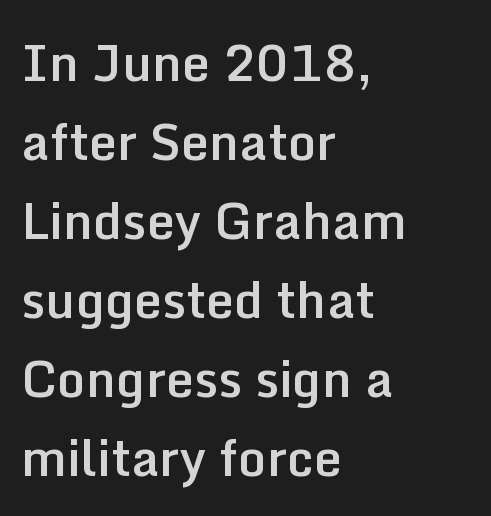
Q: Is the text bold? A: Semi-bold.
Q: Is the text italic (slanted)? A: No, it is upright.
Q: Is the typeface a serif or a sans-serif typeface? A: Sans-serif.
Q: Is the text underlined? A: No.
Q: How is the paragraph aligned? A: Left-aligned.
Q: Is the spacing between letters normal or unusually wide? A: Normal.
Q: Is the spacing between lines tight, normal or loose? A: Normal.
Q: Width (condensed, normal, or wide)? A: Normal.
Q: Stroke contrast? A: Low.
Q: x-height? A: Medium.
Q: Monospaced? A: No.
